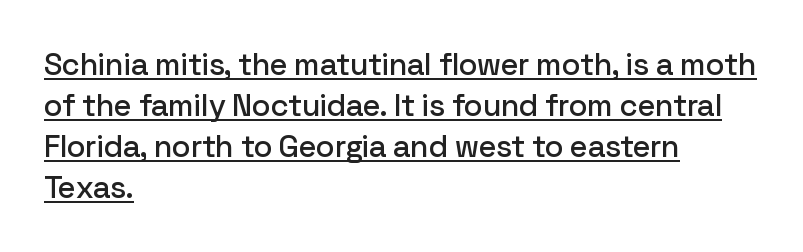
Character widths vary here, with narrow letters taking less room than wide ones. The glyphs in this specimen are sans serif. This is the regular roman posture of the typeface. Beneath each row of characters lies a ruled line. The type is set solid horizontally, with unmodified tracking.
